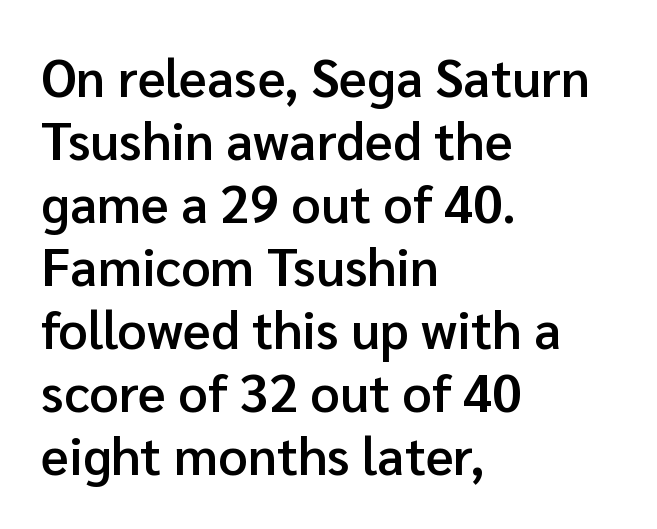
Is this a sans? Yes — the strokes have no serifs. Is this a fixed-width face? No — the glyphs have proportional, varying widths. The foot of each line stays bare and open. Upright lettering throughout. These lines carry some extra weight — a demibold, not a full bold.
